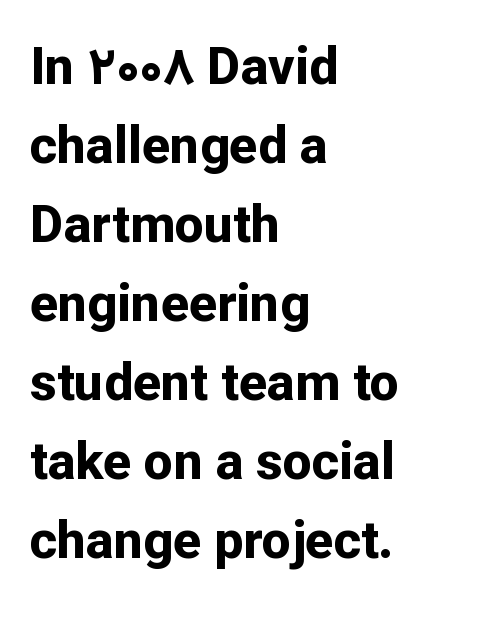
The image shows 52 px bold sans-serif type, upright; set left-aligned, normal line spacing (1.52x), normal letter spacing, not underlined; low stroke contrast and a medium x-height.
